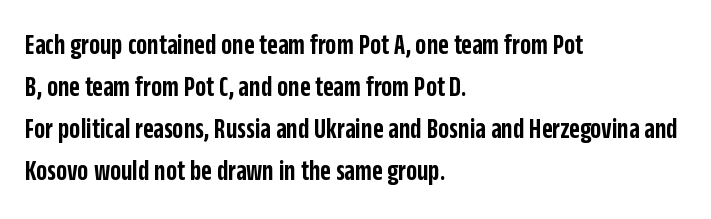
Q: Is the text bold? A: Semi-bold.
Q: Is the text italic (slanted)? A: No, it is upright.
Q: Is the typeface a serif or a sans-serif typeface? A: Sans-serif.
Q: Is the text underlined? A: No.
Q: How is the paragraph aligned? A: Left-aligned.
Q: Is the spacing between letters normal or unusually wide? A: Normal.
Q: Is the spacing between lines tight, normal or loose? A: Normal.
Q: Width (condensed, normal, or wide)? A: Condensed.
Q: Stroke contrast? A: Low.
Q: x-height? A: Large.
Q: Monospaced? A: No.
